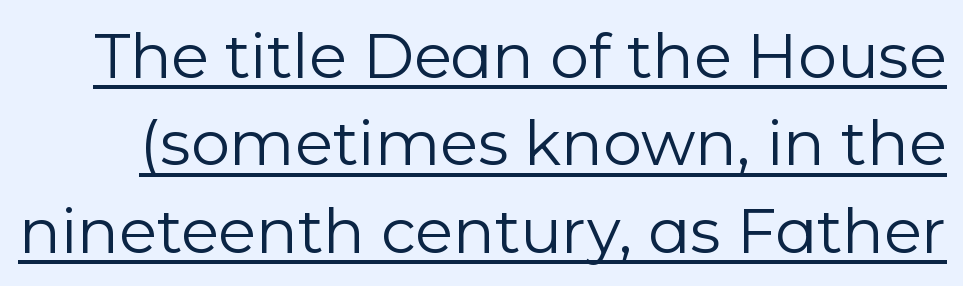
The image shows 62 px regular-weight sans-serif type, upright; set normal line spacing (1.41x), normal letter spacing, underlined; low stroke contrast and a medium x-height.
